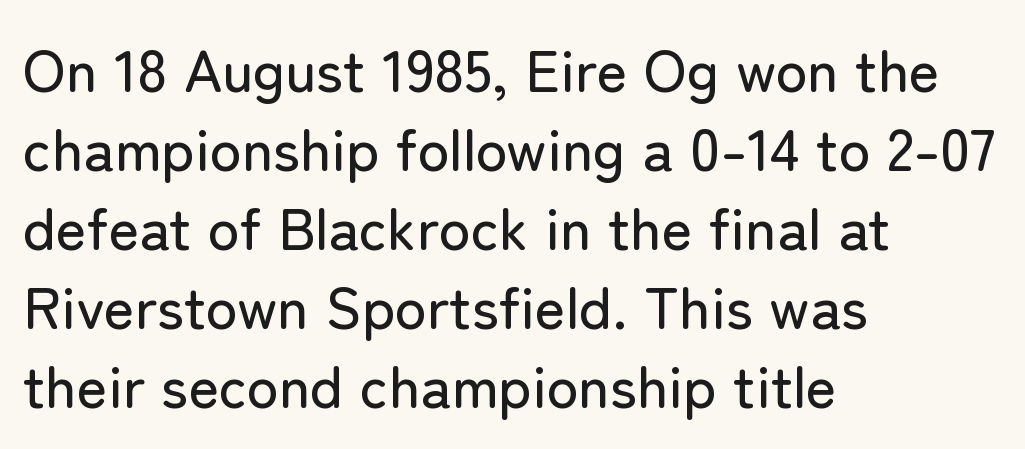
Q: Is the text italic (slanted)? A: No, it is upright.
Q: Is the typeface a serif or a sans-serif typeface? A: Sans-serif.
Q: Is the text underlined? A: No.
Q: How is the paragraph aligned? A: Left-aligned.
Q: Is the spacing between letters normal or unusually wide? A: Normal.
Q: Is the spacing between lines tight, normal or loose? A: Normal.
Q: Width (condensed, normal, or wide)? A: Normal.
Q: Stroke contrast? A: Low.
Q: x-height? A: Medium.
Q: Monospaced? A: No.
